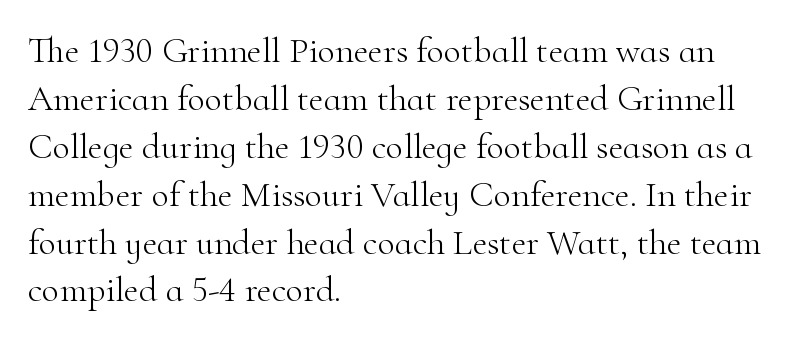
Q: Is the text bold? A: No.
Q: Is the text italic (slanted)? A: No, it is upright.
Q: Is the typeface a serif or a sans-serif typeface? A: Serif.
Q: Is the text underlined? A: No.
Q: How is the paragraph aligned? A: Left-aligned.
Q: Is the spacing between letters normal or unusually wide? A: Normal.
Q: Is the spacing between lines tight, normal or loose? A: Normal.
Q: Width (condensed, normal, or wide)? A: Normal.
Q: Stroke contrast? A: High.
Q: x-height? A: Small.
Q: Monospaced? A: No.
